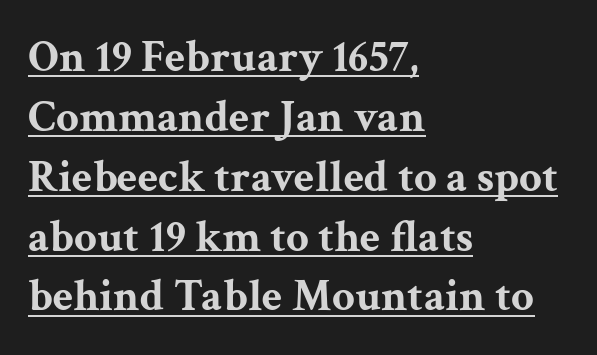
The image shows 45 px bold, wide serif type, upright; set left-aligned, normal line spacing (1.33x), normal letter spacing, underlined; medium stroke contrast and a medium x-height.
